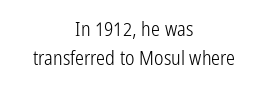
{"italic": "no", "bold": "no", "underline": "no", "align": "center", "line_spacing": "normal", "line_spacing_ratio": 1.44, "letter_spacing": "normal", "letter_spacing_em": 0.0, "glyph_px": 20}
